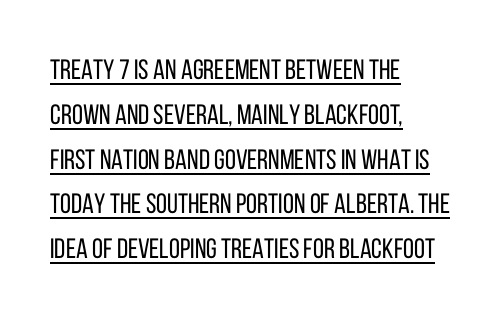
Q: Is the text bold? A: No.
Q: Is the text italic (slanted)? A: No, it is upright.
Q: Is the typeface a serif or a sans-serif typeface? A: Sans-serif.
Q: Is the text underlined? A: Yes.
Q: How is the paragraph aligned? A: Left-aligned.
Q: Is the spacing between letters normal or unusually wide? A: Normal.
Q: Is the spacing between lines tight, normal or loose? A: Normal.
Q: Width (condensed, normal, or wide)? A: Condensed.
Q: Stroke contrast? A: Low.
Q: x-height? A: Large.
Q: Monospaced? A: No.
